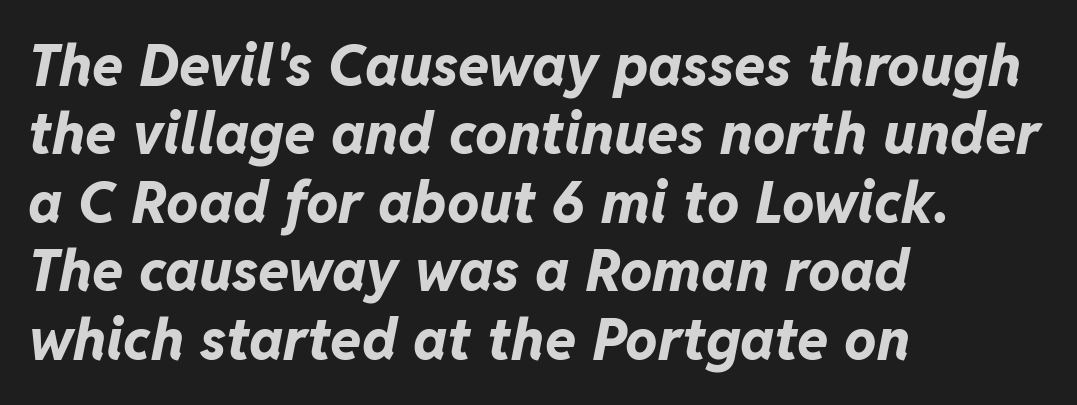
Q: Is the text bold? A: Yes.
Q: Is the text italic (slanted)? A: Yes, it leans right by about 11 degrees.
Q: Is the text underlined? A: No.
Q: How is the paragraph aligned? A: Left-aligned.
Q: Is the spacing between letters normal or unusually wide? A: Normal.
Q: Width (condensed, normal, or wide)? A: Normal.
Q: Stroke contrast? A: Low.
Q: x-height? A: Medium.
Q: Monospaced? A: No.
